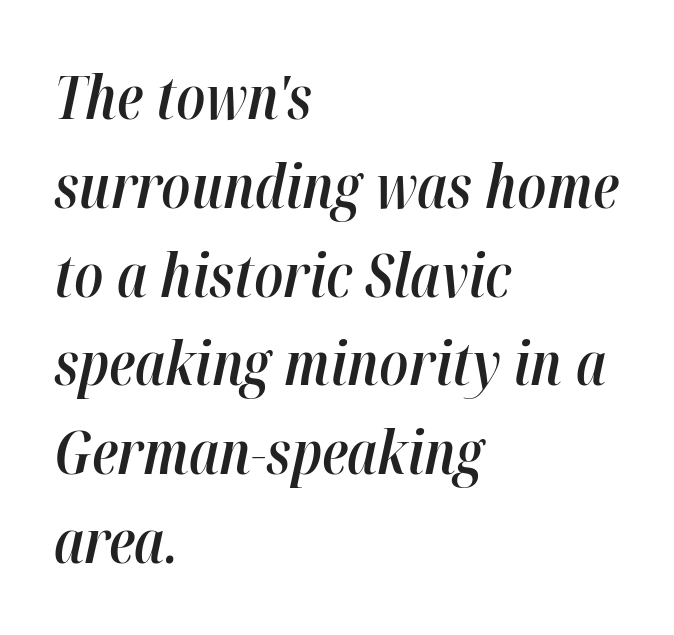
The image shows 60 px semibold, condensed type, italic (leaning right); set left-aligned, normal line spacing (1.48x), normal letter spacing, not underlined; high stroke contrast and a medium x-height.
